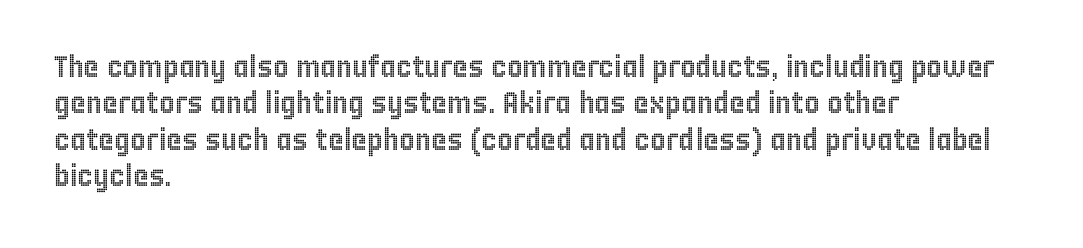
Q: Is the text italic (slanted)? A: No, it is upright.
Q: Is the text underlined? A: No.
Q: How is the paragraph aligned? A: Left-aligned.
Q: Is the spacing between letters normal or unusually wide? A: Normal.
Q: Width (condensed, normal, or wide)? A: Condensed.
Q: x-height? A: Large.
Q: Monospaced? A: No.
